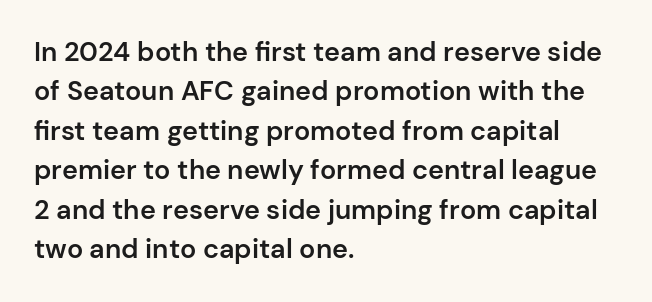
The image shows 27 px text type, upright; set left-aligned, normal line spacing (1.46x), normal letter spacing, not underlined.
